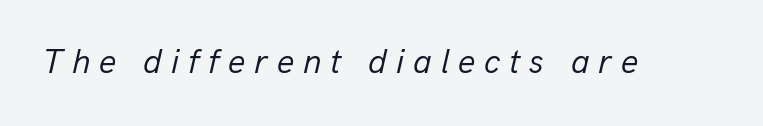
{"italic": "yes", "lean": "right", "slant_degrees": 13, "bold": "no", "weight": "regular", "width": "normal", "stroke_contrast": "low", "x_height": "medium", "monospaced": "no", "underline": "no", "letter_spacing": "wide", "letter_spacing_em": 0.26, "glyph_px": 34}
